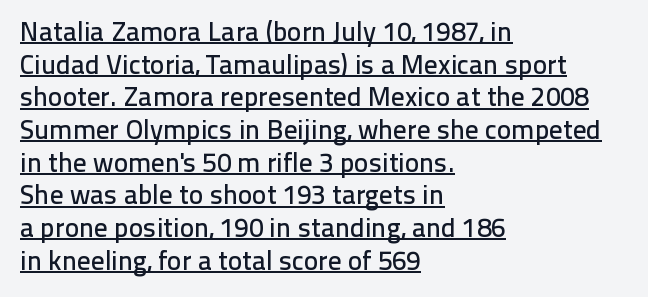
{"italic": "no", "underline": "yes", "align": "left", "line_spacing_ratio": 1.21, "letter_spacing": "normal", "letter_spacing_em": 0.0, "glyph_px": 27}
